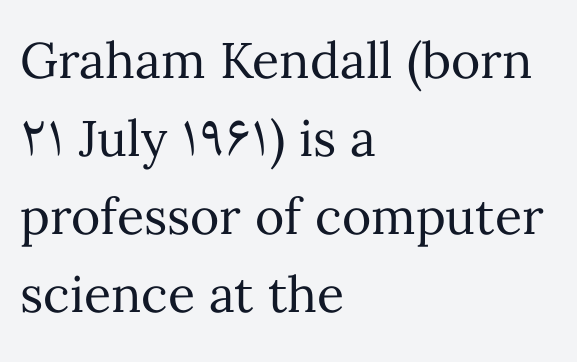
Q: Is the text bold? A: No.
Q: Is the text italic (slanted)? A: No, it is upright.
Q: Is the text underlined? A: No.
Q: How is the paragraph aligned? A: Left-aligned.
Q: Is the spacing between letters normal or unusually wide? A: Normal.
Q: Is the spacing between lines tight, normal or loose? A: Normal.
Q: Width (condensed, normal, or wide)? A: Normal.
Q: Stroke contrast? A: Medium.
Q: x-height? A: Medium.
Q: Monospaced? A: No.
